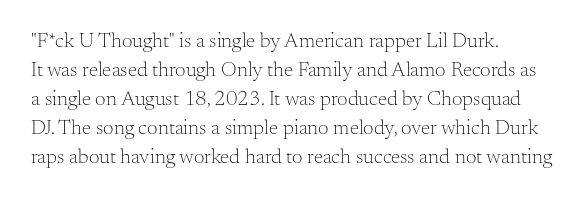
The image shows 21 px text type, upright; set left-aligned, normal line spacing (1.38x), normal letter spacing, not underlined.
